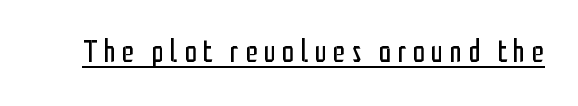
Between one letter and the next there's a generous, obvious gap. Stems and bowls with no extra thickness — not bold. Italic? Not at all — the glyphs are vertical. Every word sits above its own underline. The passage shown is typed in a proportional face where columns would drift. These lines are composed in type without serifs.
